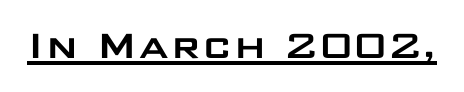
The image shows 45 px wide sans-serif type, upright; set normal letter spacing, underlined; low stroke contrast and a large x-height.
